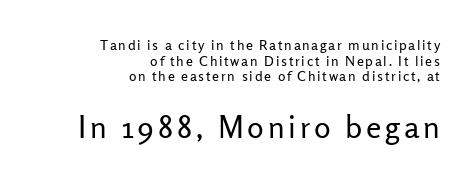
This sample uses an upright cut, with every glyph sitting square on the baseline. A typesetter would call this leading minimal, almost set solid. Note the varied advance widths — an 'i' is clearly narrower than an 'm'. The passage shown begins with its smaller block and ends with its larger one. The passage is arranged like a letterhead date or caption credit — flush right. What kind of face is this? One without serifs — a sans.
